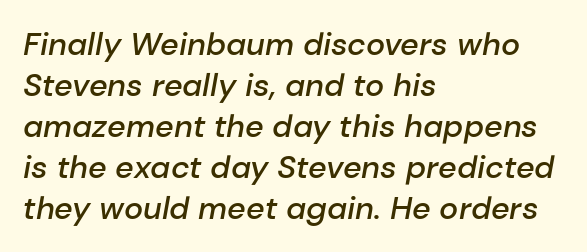
{"italic": "yes", "lean": "right", "slant_degrees": 10, "bold": "semi", "weight": "semibold", "width": "normal", "stroke_contrast": "low", "x_height": "medium", "monospaced": "no", "underline": "no", "align": "left", "line_spacing": "normal", "line_spacing_ratio": 1.28, "letter_spacing": "normal", "letter_spacing_em": 0.0, "glyph_px": 32}
